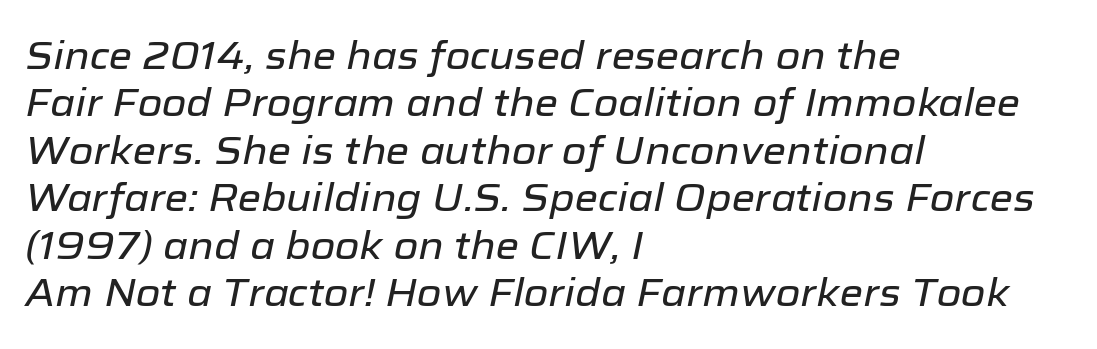
The image shows 38 px text type, italic (leaning right); set left-aligned, normal line spacing (1.25x), normal letter spacing, not underlined; low stroke contrast and a medium x-height.
